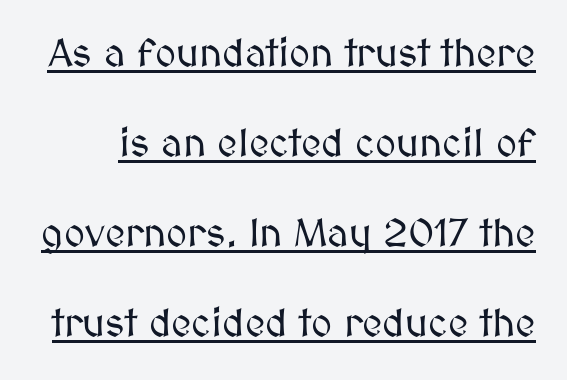
Q: Is the text italic (slanted)? A: No, it is upright.
Q: Is the text underlined? A: Yes.
Q: Is the spacing between letters normal or unusually wide? A: Normal.
Q: Is the spacing between lines tight, normal or loose? A: Loose.
Q: Width (condensed, normal, or wide)? A: Normal.
Q: Stroke contrast? A: Medium.
Q: x-height? A: Medium.
Q: Monospaced? A: No.
